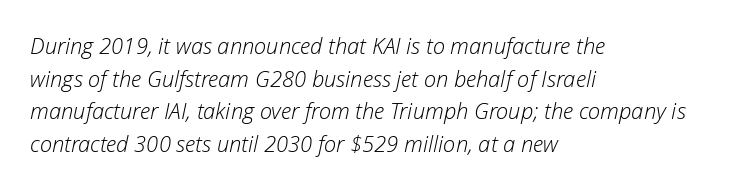
{"italic": "yes", "lean": "right", "slant_degrees": 12, "bold": "no", "underline": "no", "align": "left", "line_spacing": "normal", "line_spacing_ratio": 1.48, "letter_spacing": "normal", "letter_spacing_em": 0.0, "glyph_px": 22}
